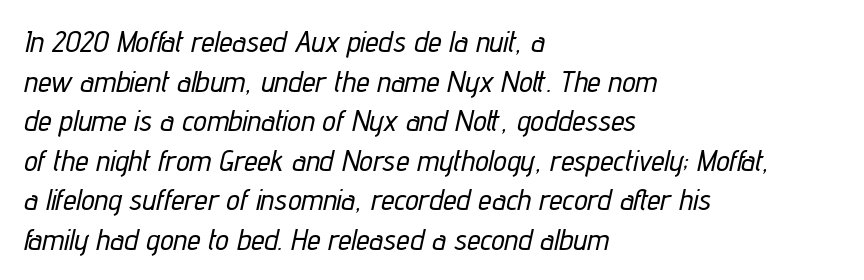
Notice how descenders clear the ascenders below comfortably — that's standard leading. Think of a printed novel: that variable character pitch is what you see here. The rendering applies a slant to the glyphs. The passage is arranged the way most books set body copy — flush left. Each row of text sits above clean, open space.
